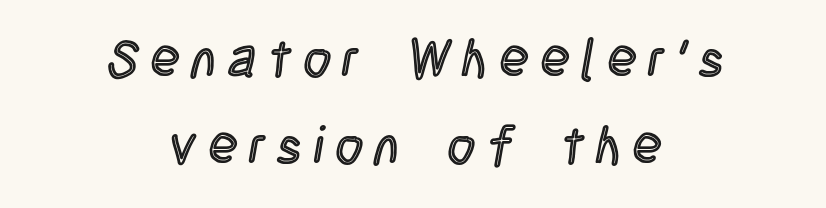
{"width": "condensed", "x_height": "large", "monospaced": "no", "underline": "no", "align": "center", "line_spacing": "normal", "line_spacing_ratio": 1.65, "letter_spacing": "wide", "letter_spacing_em": 0.23, "glyph_px": 53}
